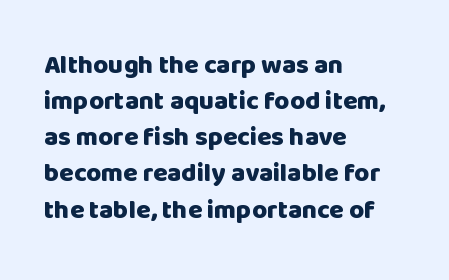
Clear beneath every line of the passage. The typography opts for an upright posture over an oblique one. Evenly set lines give the paragraph a standard silhouette. Standard letterfit; no display-style spreading of the glyphs. The compositor pushed each line to the left boundary.
